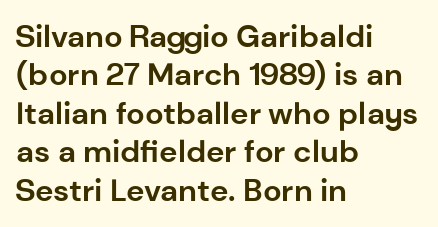
Inter-character spacing is left at the font's built-in metrics. This sample has the flowing, uneven cadence of proportional lettering. The specimen omits any rule beneath the text block's lines. This rendering employs a face without finishing strokes, i.e., a sans-serif.
